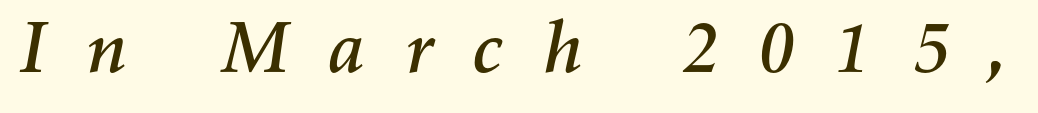
The image shows 74 px text type, italic (leaning right); set unusually wide letter spacing (+0.5 em), not underlined; medium stroke contrast and a medium x-height.
